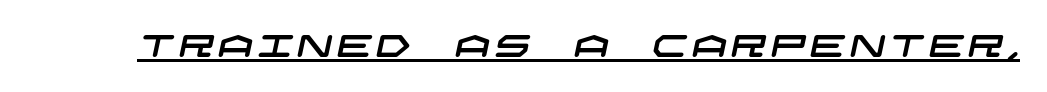
{"serif": "no", "width": "wide", "stroke_contrast": "low", "x_height": "large", "underline": "yes", "glyph_px": 31}
